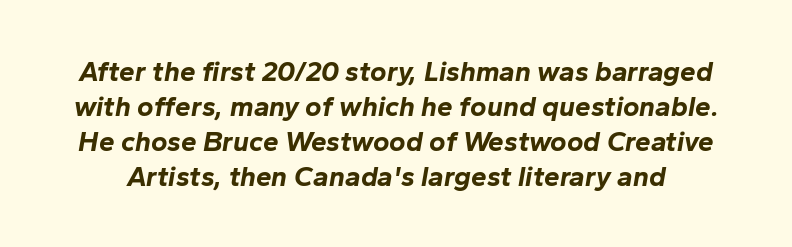
{"italic": "yes", "lean": "right", "slant_degrees": 10, "bold": "yes", "weight": "bold", "width": "normal", "stroke_contrast": "low", "x_height": "medium", "monospaced": "no", "underline": "no", "line_spacing": "normal", "line_spacing_ratio": 1.25, "letter_spacing": "normal", "letter_spacing_em": 0.0, "glyph_px": 28}
